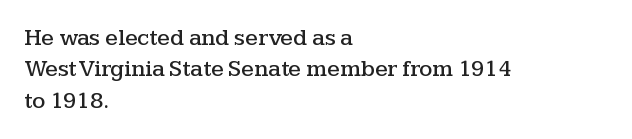
Q: Is the text italic (slanted)? A: No, it is upright.
Q: Is the text underlined? A: No.
Q: How is the paragraph aligned? A: Left-aligned.
Q: Is the spacing between letters normal or unusually wide? A: Normal.
Q: Is the spacing between lines tight, normal or loose? A: Normal.
